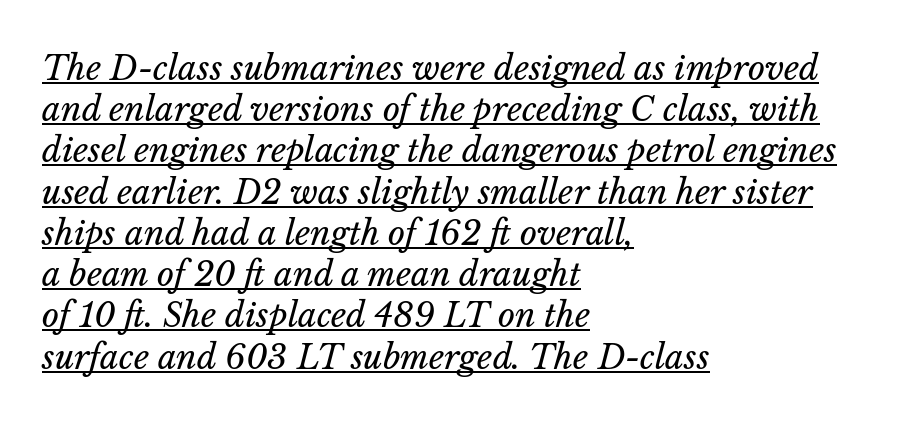
Honestly, the underline is the first thing you notice here. The letters advance in unequal steps, a hallmark of proportional type. The characters are drawn with everyday or finer stroke widths. Regular leading. These lines stack with their left ends in a neat column.
